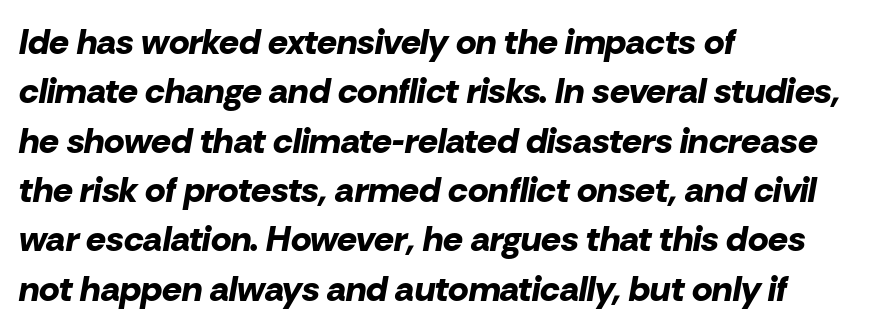
Casual observation: everything's shoved over to the left. Underlining? Definitely not there. This sample has the flowing, uneven cadence of proportional lettering. Each word holds together tightly as a unit, with standard inter-letter gaps.
